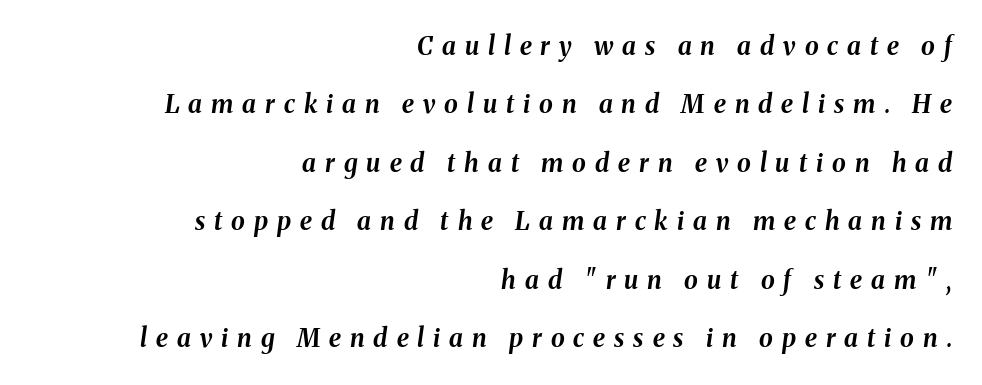
The image shows 25 px bold type, italic (leaning right); set right-aligned, loose line spacing (2.34x), unusually wide letter spacing (+0.36 em), not underlined.
